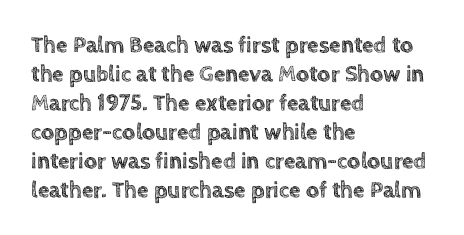
Q: Is the text italic (slanted)? A: No, it is upright.
Q: Is the text underlined? A: No.
Q: How is the paragraph aligned? A: Left-aligned.
Q: Is the spacing between letters normal or unusually wide? A: Normal.
Q: Is the spacing between lines tight, normal or loose? A: Normal.
